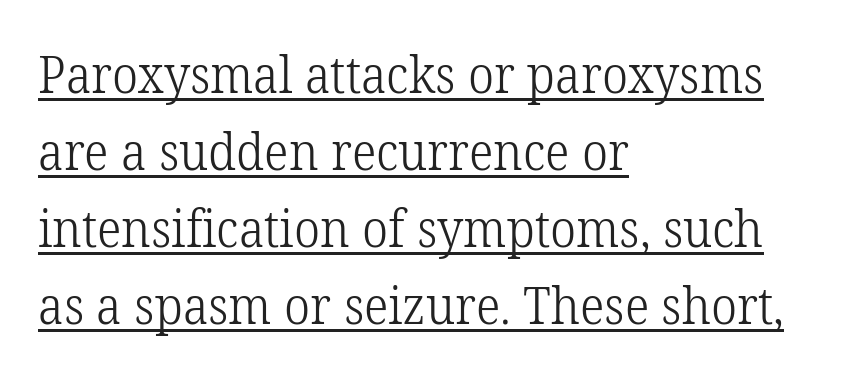
The line-height multiplier appears to be the usual default. The face used here is proportionally spaced, like ordinary book or web type. A continuous stroke trails under the words, as in a hyperlink. Typographically, this falls in the serif category.
